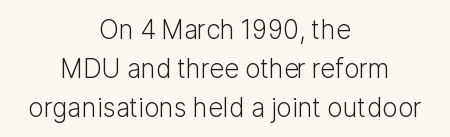
Q: Is the text bold? A: No.
Q: Is the text italic (slanted)? A: No, it is upright.
Q: Is the text underlined? A: No.
Q: How is the paragraph aligned? A: Centered.
Q: Is the spacing between letters normal or unusually wide? A: Normal.
Q: Is the spacing between lines tight, normal or loose? A: Normal.
